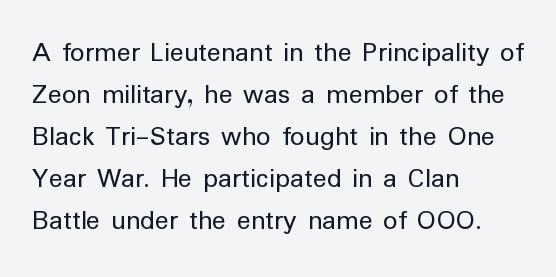
Think of a printed novel: that variable character pitch is what you see here. The weight tops out at a normal text grade. Evenly set lines give the paragraph a standard silhouette. The letters stand upright; this is a roman face. No word sits above an underline.
